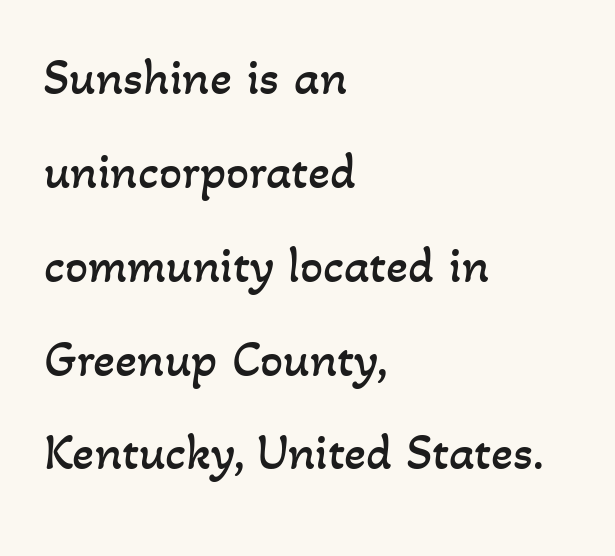
{"bold": "no", "weight": "regular", "width": "normal", "stroke_contrast": "low", "x_height": "small", "monospaced": "no", "underline": "no", "align": "left", "line_spacing_ratio": 1.84, "letter_spacing": "normal", "letter_spacing_em": 0.0, "glyph_px": 51}
